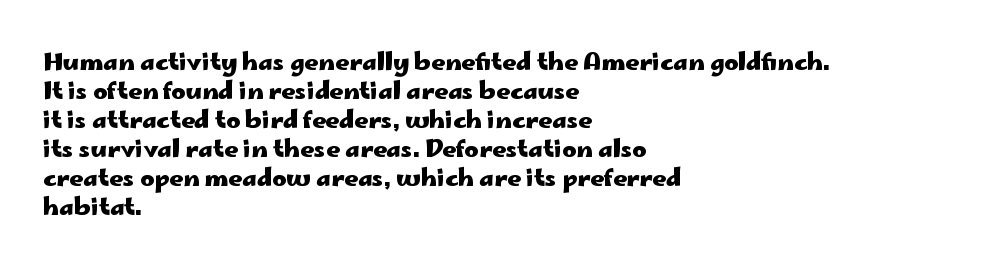
Q: Is the text bold? A: Yes.
Q: Is the text italic (slanted)? A: No, it is upright.
Q: Is the text underlined? A: No.
Q: How is the paragraph aligned? A: Left-aligned.
Q: Is the spacing between letters normal or unusually wide? A: Normal.
